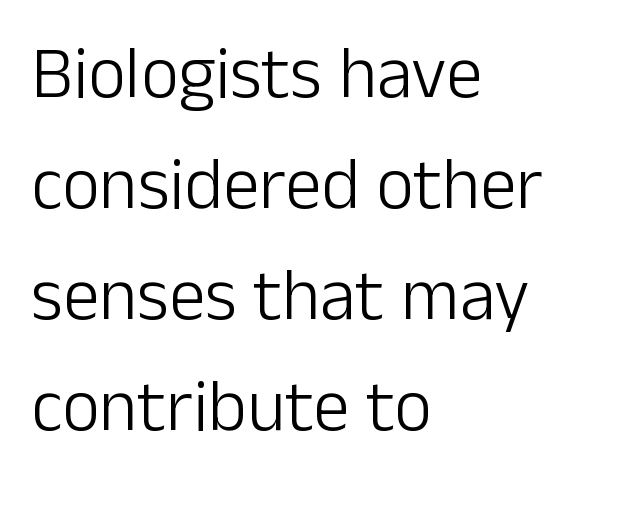
The image shows 73 px light sans-serif type, upright; set left-aligned, normal line spacing (1.52x), normal letter spacing, not underlined; low stroke contrast and a medium x-height.
